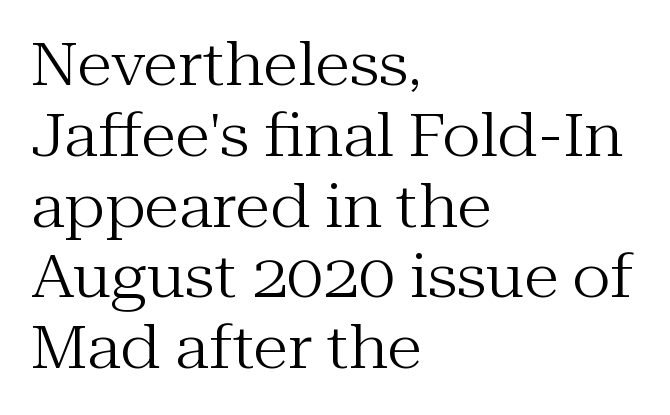
The image shows 58 px regular-weight serif type, upright; set left-aligned, line spacing 1.22x, normal letter spacing, not underlined; medium stroke contrast and a medium x-height.
